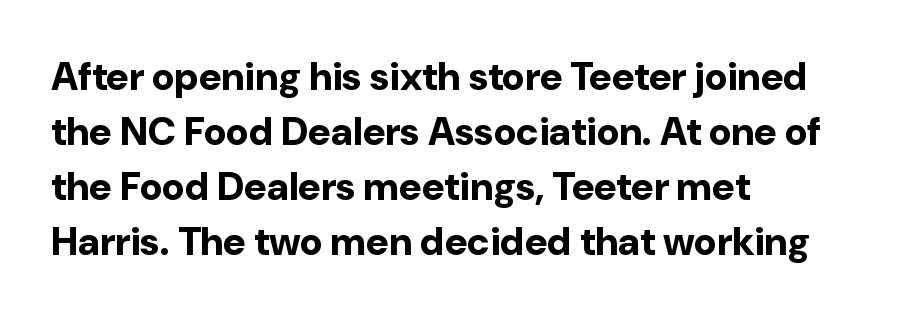
Q: Is the text bold? A: Yes.
Q: Is the text italic (slanted)? A: No, it is upright.
Q: Is the typeface a serif or a sans-serif typeface? A: Sans-serif.
Q: Is the text underlined? A: No.
Q: How is the paragraph aligned? A: Left-aligned.
Q: Is the spacing between letters normal or unusually wide? A: Normal.
Q: Is the spacing between lines tight, normal or loose? A: Normal.
Q: Width (condensed, normal, or wide)? A: Normal.
Q: Stroke contrast? A: Low.
Q: x-height? A: Medium.
Q: Monospaced? A: No.
